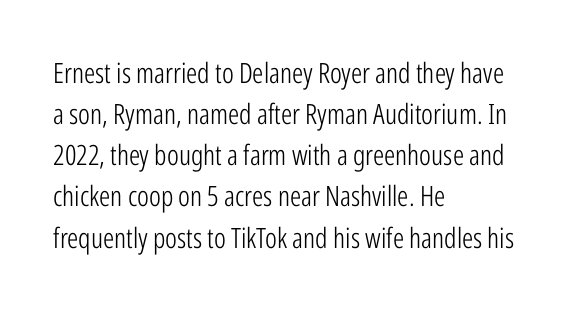
Q: Is the text bold? A: No.
Q: Is the text italic (slanted)? A: No, it is upright.
Q: Is the typeface a serif or a sans-serif typeface? A: Sans-serif.
Q: Is the text underlined? A: No.
Q: How is the paragraph aligned? A: Left-aligned.
Q: Is the spacing between letters normal or unusually wide? A: Normal.
Q: Is the spacing between lines tight, normal or loose? A: Normal.
Q: Width (condensed, normal, or wide)? A: Condensed.
Q: Stroke contrast? A: Low.
Q: x-height? A: Medium.
Q: Monospaced? A: No.
